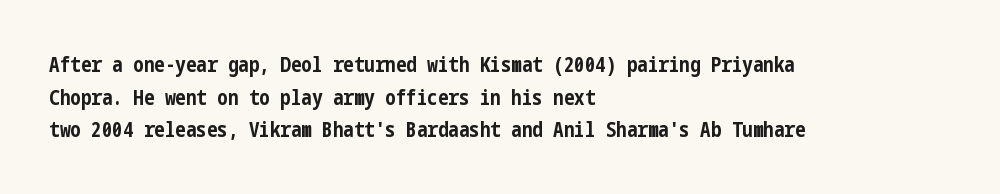
Q: Is the text bold? A: Yes.
Q: Is the text italic (slanted)? A: No, it is upright.
Q: Is the text underlined? A: No.
Q: How is the paragraph aligned? A: Left-aligned.
Q: Is the spacing between letters normal or unusually wide? A: Normal.
Q: Is the spacing between lines tight, normal or loose? A: Normal.
